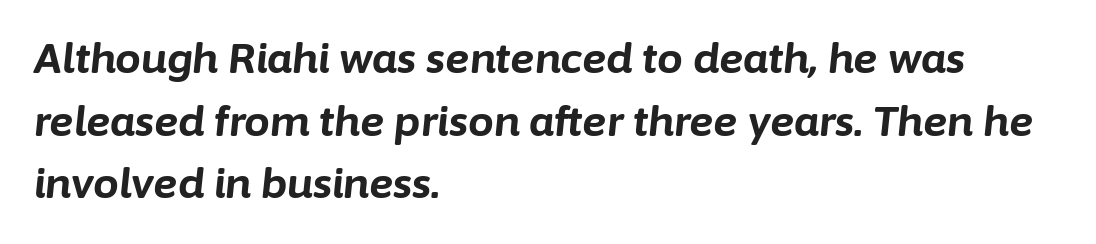
{"italic": "yes", "lean": "right", "slant_degrees": 6, "bold": "yes", "weight": "bold", "width": "normal", "stroke_contrast": "low", "x_height": "medium", "monospaced": "no", "underline": "no", "align": "left", "line_spacing": "normal", "line_spacing_ratio": 1.53, "letter_spacing": "normal", "letter_spacing_em": 0.0, "glyph_px": 41}
